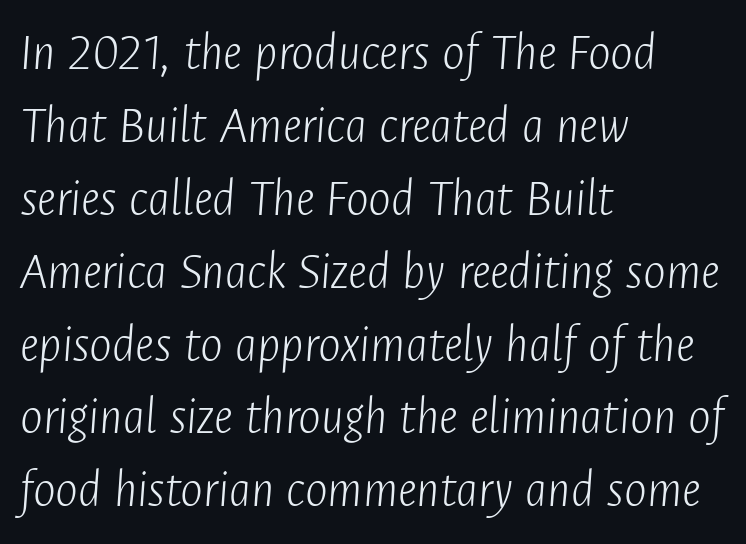
The strip under each line holds only bare page. Spacing between characters is what you'd get straight out of the box. The lines in this sample share a left origin and differ only in where they stop. Caption: face not bold, strokes unweighted.
